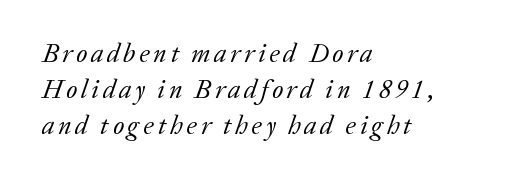
The image shows 26 px text type, italic (leaning right); set left-aligned, normal line spacing (1.38x), not underlined.
